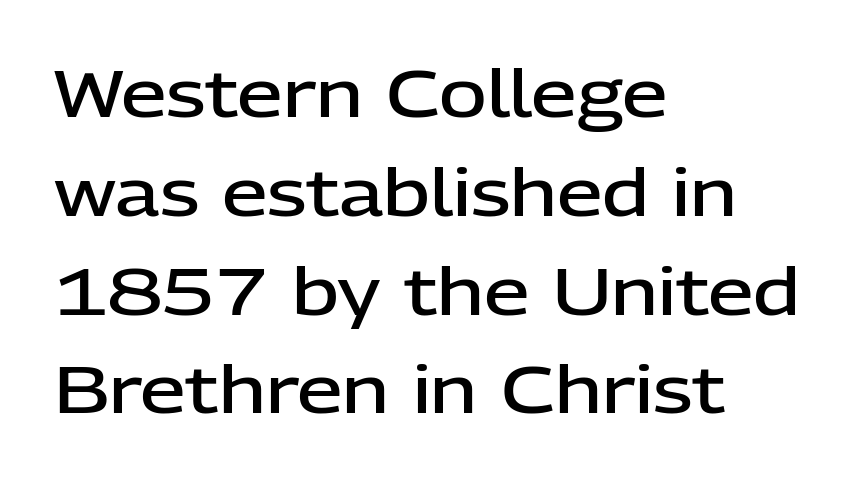
The image shows 65 px semibold sans-serif type, upright; set left-aligned, normal line spacing (1.52x), normal letter spacing, not underlined; low stroke contrast and a medium x-height.
